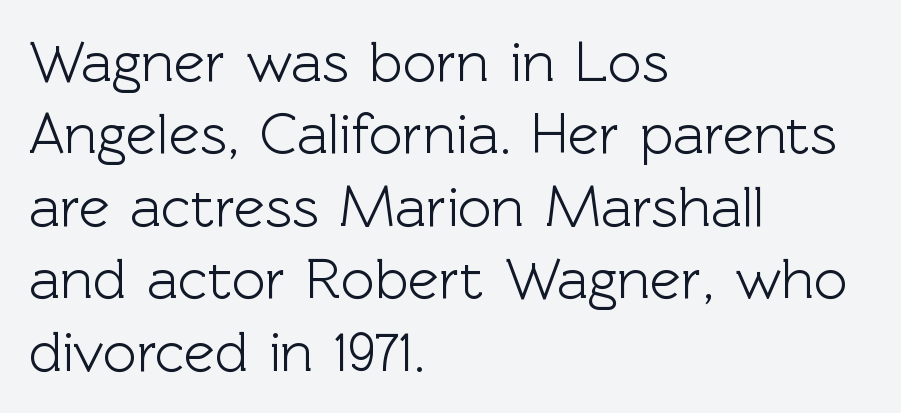
{"serif": "no", "italic": "no", "width": "normal", "x_height": "medium", "monospaced": "no", "underline": "no", "align": "left", "line_spacing": "normal", "line_spacing_ratio": 1.25, "letter_spacing": "normal", "letter_spacing_em": 0.0, "glyph_px": 58}
